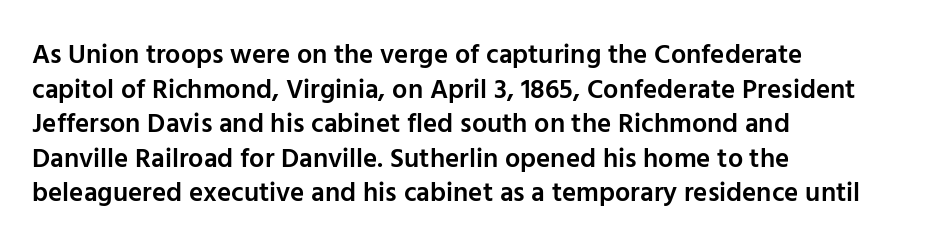
Set as a demibold, roughly 600 on the weight scale. The rendering anchors every line to the left-hand side. Tracking here is standard; glyphs follow each other at the usual distance. In terms of posture, this sample is upright. Each row of text sits above clean, open space.
